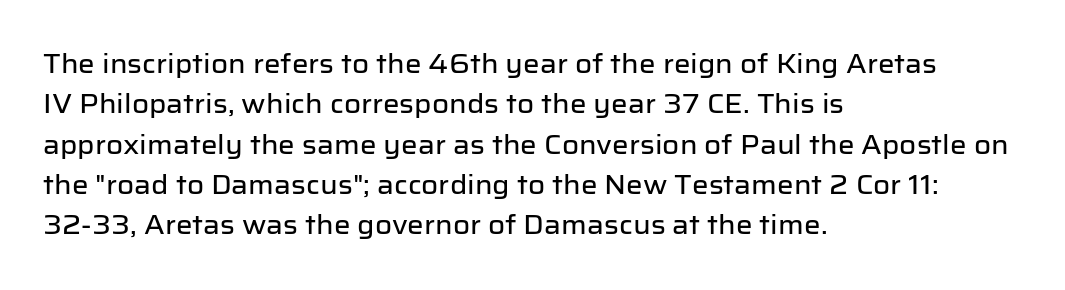
Q: Is the text italic (slanted)? A: No, it is upright.
Q: Is the text underlined? A: No.
Q: How is the paragraph aligned? A: Left-aligned.
Q: Is the spacing between letters normal or unusually wide? A: Normal.
Q: Is the spacing between lines tight, normal or loose? A: Normal.
